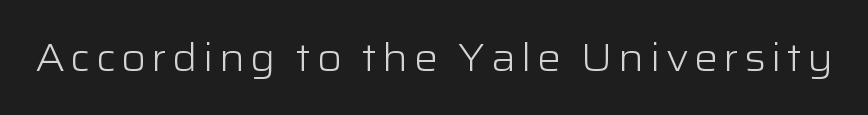
Q: Is the text bold? A: No.
Q: Is the text italic (slanted)? A: No, it is upright.
Q: Is the typeface a serif or a sans-serif typeface? A: Sans-serif.
Q: Is the text underlined? A: No.
Q: Width (condensed, normal, or wide)? A: Wide.
Q: Stroke contrast? A: Low.
Q: x-height? A: Medium.
Q: Monospaced? A: No.
